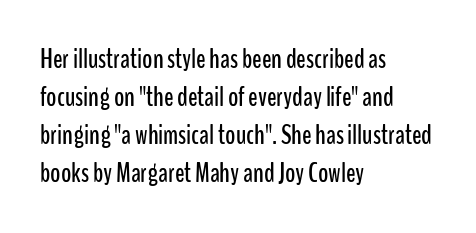
Each letter keeps its own natural width here, so spacing adapts to shape. Decoration check: the copy has no underline. No feet cap the strokes, marking this as sans-serif type. The space between consecutive lines is moderate. Do the letters lean? They stand straight. Alignment: flush left.
